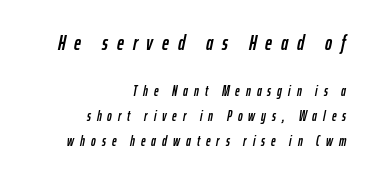
Q: Is the text italic (slanted)? A: Yes, it leans right by about 12 degrees.
Q: Is the text underlined? A: No.
Q: How is the paragraph aligned? A: Right-aligned.
Q: Is the spacing between letters normal or unusually wide? A: Unusually wide.
Q: Which block of text is set in a larger size, the first (top) or the second (bottom)? A: The first (top) one.
